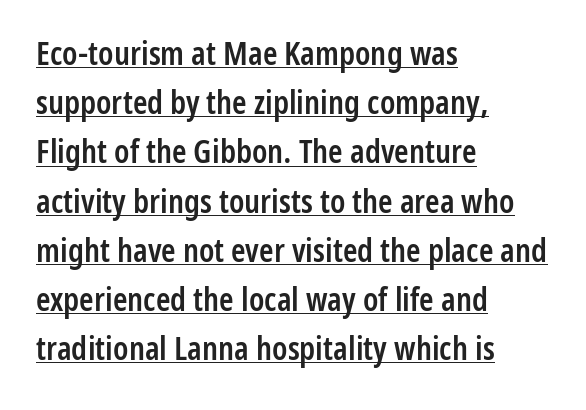
Check where the strokes stop: nothing finishes them off — pure sans. Default kerning and tracking; the words read as compact shapes. The glyphs are accompanied by a horizontal stroke just below them. Here the designer chose a conventional face with non-uniform glyph widths. You can tell it's not italic because the verticals are truly vertical. Alignment: flush left.
